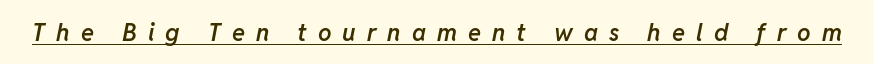
{"italic": "yes", "lean": "right", "slant_degrees": 11, "bold": "semi", "underline": "yes", "letter_spacing": "wide", "letter_spacing_em": 0.46, "glyph_px": 24}
